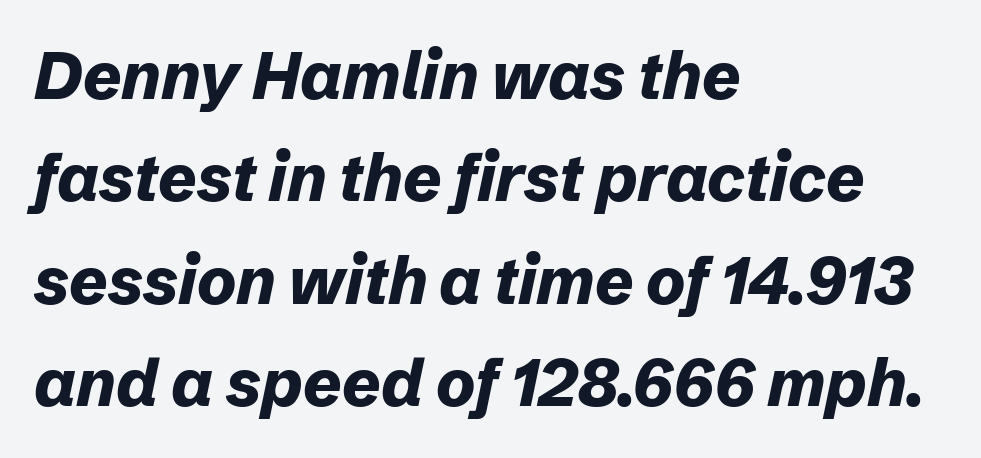
The image shows 66 px bold type, italic (leaning right); set left-aligned, normal line spacing (1.55x), normal letter spacing, not underlined; low stroke contrast and a medium x-height.
